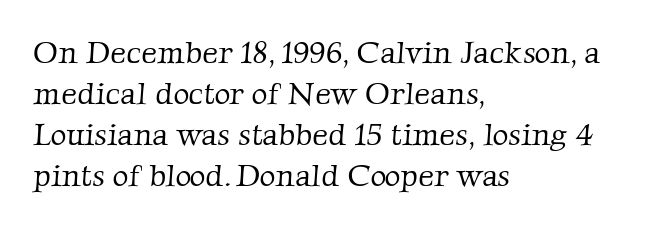
Check under the words: just untouched page. No heavy texture on the line: the type isn't bold. The lines are quadded left. Yep, those are serifs on the letters. Each word holds together tightly as a unit, with standard inter-letter gaps. The passage shown is typed in a proportional face where columns would drift.
